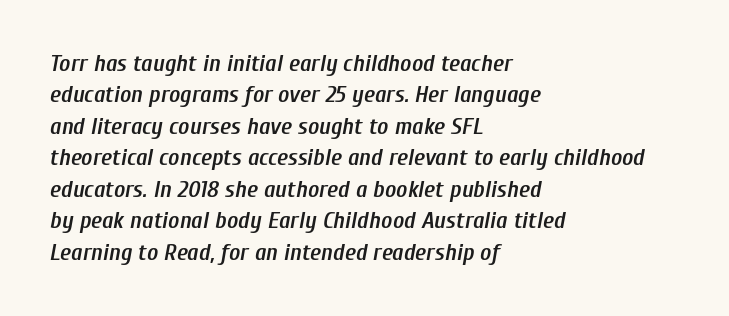
The image shows 24 px text type, italic (leaning right); set left-aligned, normal line spacing (1.31x), normal letter spacing, not underlined.
